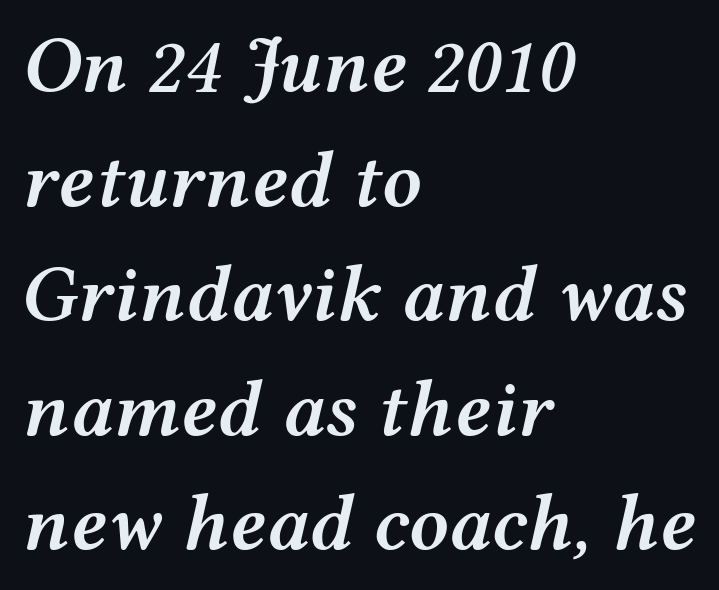
{"italic": "yes", "lean": "right", "slant_degrees": 12, "bold": "semi", "weight": "semibold", "width": "wide", "stroke_contrast": "medium", "x_height": "medium", "monospaced": "no", "underline": "no", "align": "left", "line_spacing": "normal", "line_spacing_ratio": 1.45, "letter_spacing": "normal", "letter_spacing_em": 0.0, "glyph_px": 79}
